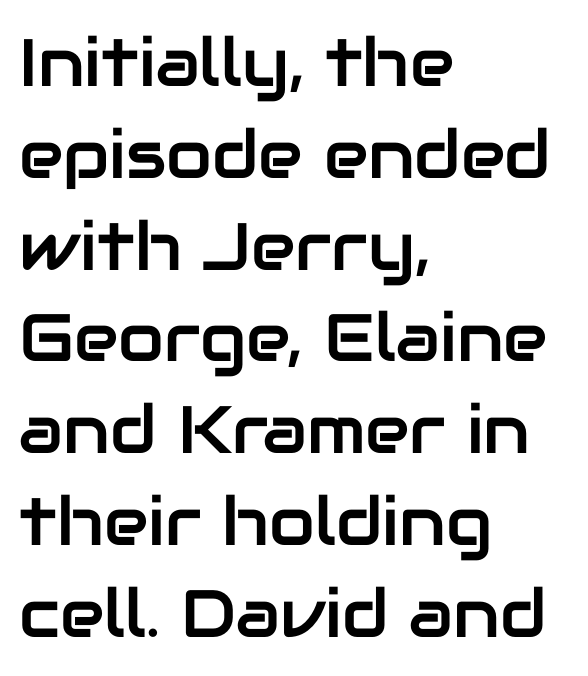
The image shows 67 px sans-serif type, upright; set left-aligned, normal line spacing (1.37x), normal letter spacing, not underlined; low stroke contrast and a medium x-height.
